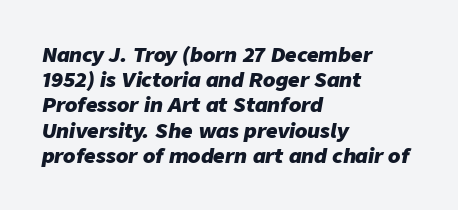
{"italic": "yes", "lean": "right", "slant_degrees": 9, "bold": "yes", "underline": "no", "align": "left", "line_spacing": "normal", "line_spacing_ratio": 1.26, "letter_spacing": "normal", "letter_spacing_em": 0.0, "glyph_px": 20}
